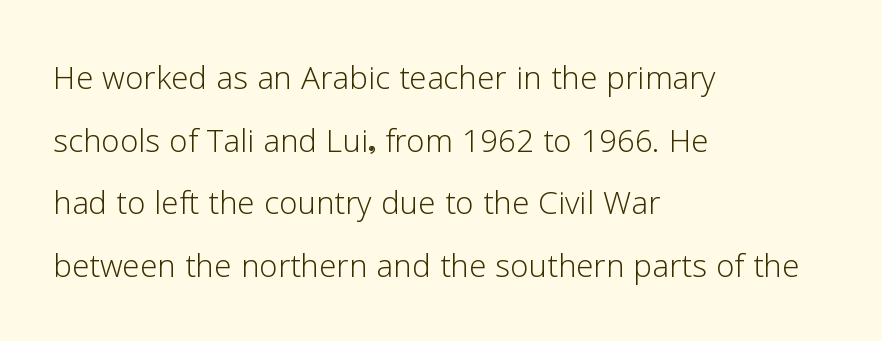
The image shows 42 px light sans-serif type, upright; set left-aligned, normal line spacing (1.49x), normal letter spacing, not underlined; low stroke contrast and a medium x-height.
